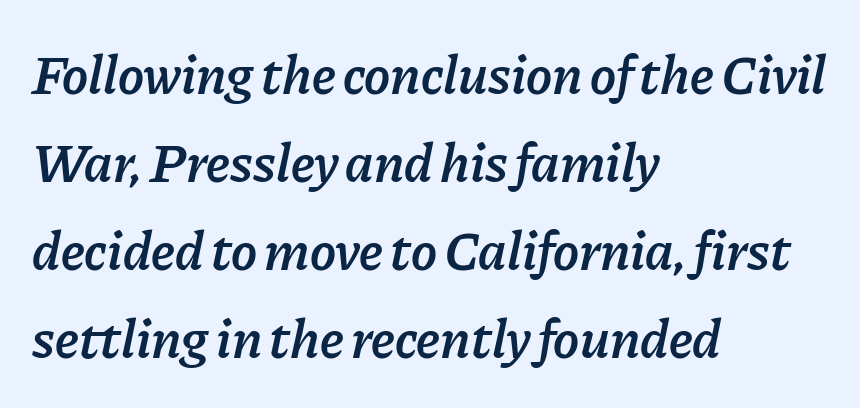
Q: Is the text bold? A: Semi-bold.
Q: Is the text italic (slanted)? A: Yes, it leans right by about 11 degrees.
Q: Is the text underlined? A: No.
Q: How is the paragraph aligned? A: Left-aligned.
Q: Is the spacing between letters normal or unusually wide? A: Normal.
Q: Is the spacing between lines tight, normal or loose? A: Normal.
Q: Width (condensed, normal, or wide)? A: Normal.
Q: Stroke contrast? A: Low.
Q: x-height? A: Medium.
Q: Monospaced? A: No.
